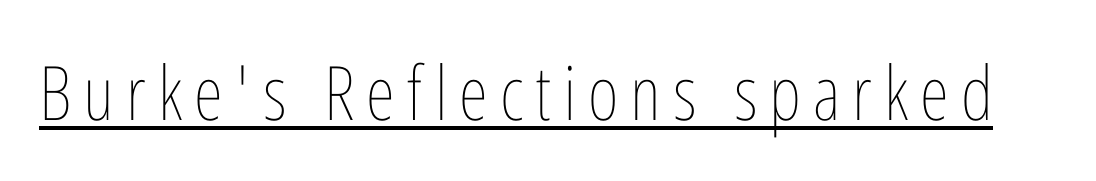
Q: Is the text bold? A: No.
Q: Is the text italic (slanted)? A: No, it is upright.
Q: Is the text underlined? A: Yes.
Q: Width (condensed, normal, or wide)? A: Condensed.
Q: Stroke contrast? A: Low.
Q: x-height? A: Medium.
Q: Monospaced? A: No.
